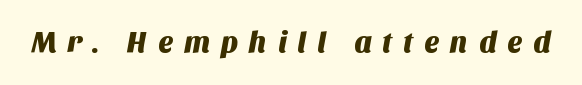
{"serif": "no", "width": "normal", "stroke_contrast": "medium", "x_height": "large", "monospaced": "no", "underline": "no", "letter_spacing": "wide", "letter_spacing_em": 0.36, "glyph_px": 29}
